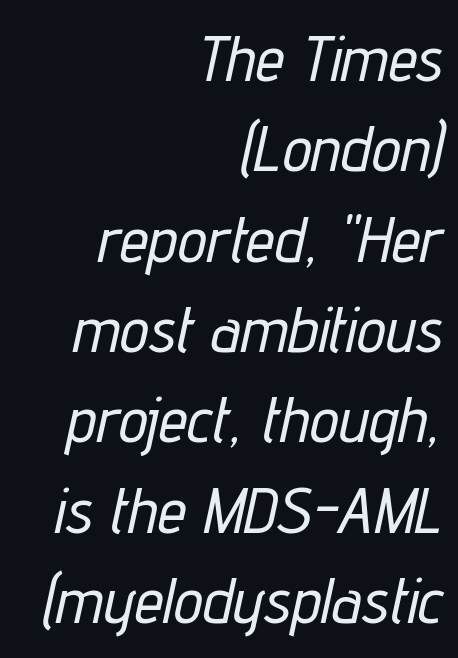
One-word summary of the alignment: right. The face used here is rendered with its standard letterfit. These lines were composed using italics. Here the designer chose a conventional face with non-uniform glyph widths. The space between consecutive lines is moderate.
